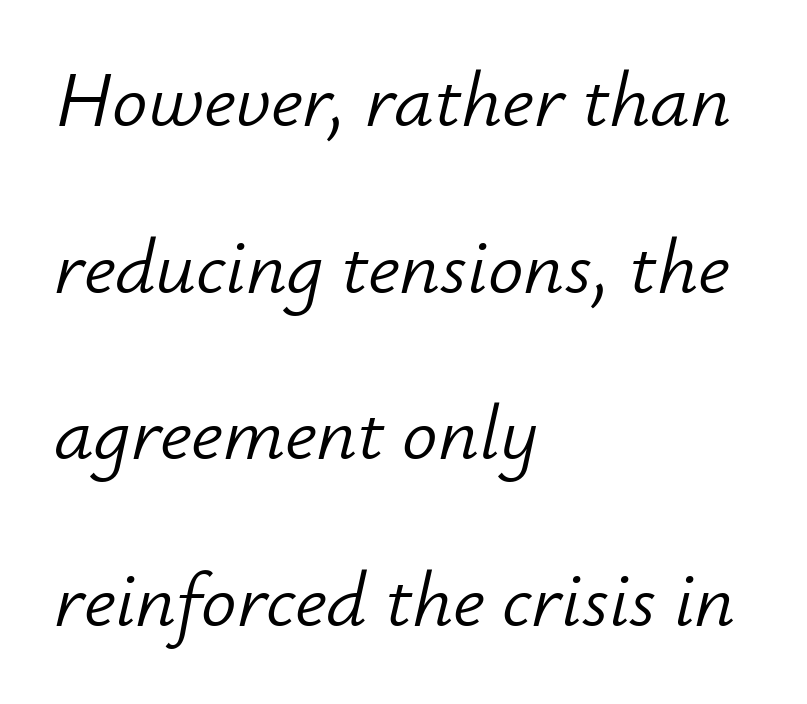
The image shows 79 px light type, italic (leaning right); set left-aligned, loose line spacing (2.11x), normal letter spacing, not underlined; low stroke contrast and a small x-height.
